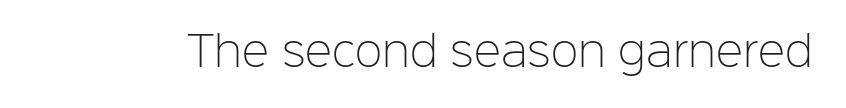
{"serif": "no", "italic": "no", "bold": "no", "weight": "light", "width": "normal", "stroke_contrast": "low", "x_height": "medium", "monospaced": "no", "underline": "no", "letter_spacing": "normal", "letter_spacing_em": 0.0, "glyph_px": 41}
